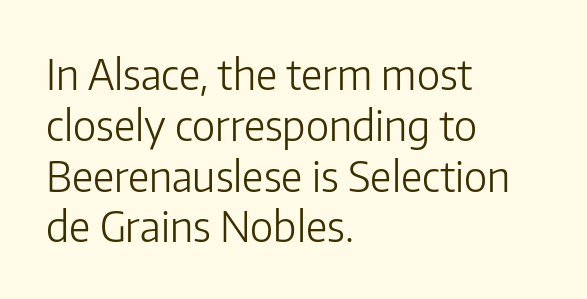
{"serif": "no", "italic": "no", "bold": "no", "weight": "light", "width": "normal", "stroke_contrast": "low", "x_height": "medium", "monospaced": "no", "underline": "no", "align": "left", "line_spacing_ratio": 1.21, "letter_spacing": "normal", "letter_spacing_em": 0.0, "glyph_px": 42}
